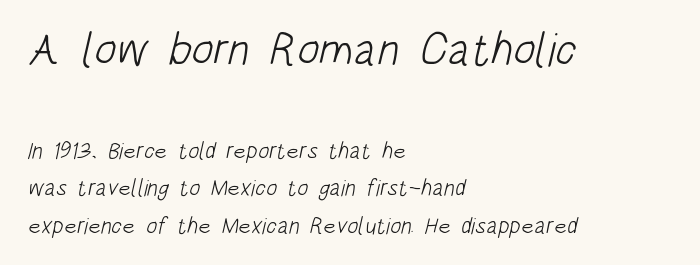
Q: Is the text bold? A: No.
Q: Is the typeface a serif or a sans-serif typeface? A: Sans-serif.
Q: Is the text underlined? A: No.
Q: How is the paragraph aligned? A: Left-aligned.
Q: Is the spacing between letters normal or unusually wide? A: Normal.
Q: Is the spacing between lines tight, normal or loose? A: Normal.
Q: Which block of text is set in a larger size, the first (top) or the second (bottom)? A: The first (top) one.
Q: Width (condensed, normal, or wide)? A: Condensed.
Q: Stroke contrast? A: Low.
Q: x-height? A: Large.
Q: Monospaced? A: No.
